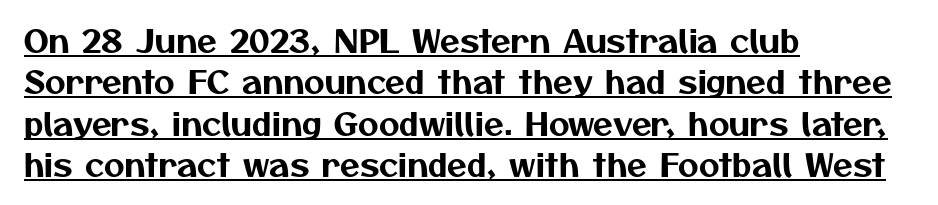
A baseline rule has been typeset under these characters. The compositor pushed each line to the left boundary. Is the letter spacing exaggerated? No — it looks like the ordinary default. The face used here is proportionally spaced, like ordinary book or web type. Vertically, the passage feels balanced, rows spaced as you'd expect.
